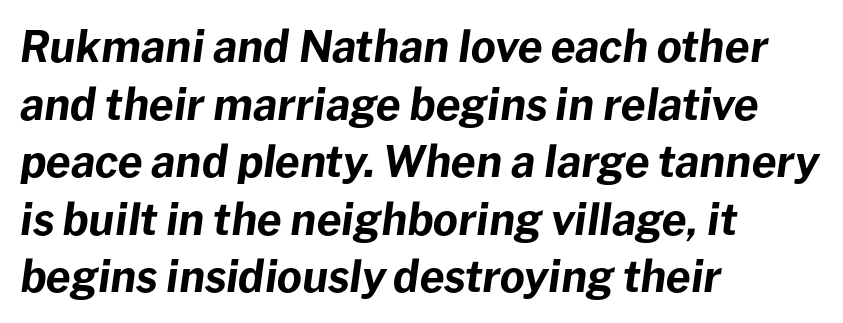
The image shows 43 px bold type, italic (leaning right); set left-aligned, normal line spacing (1.34x), normal letter spacing, not underlined; low stroke contrast and a medium x-height.
